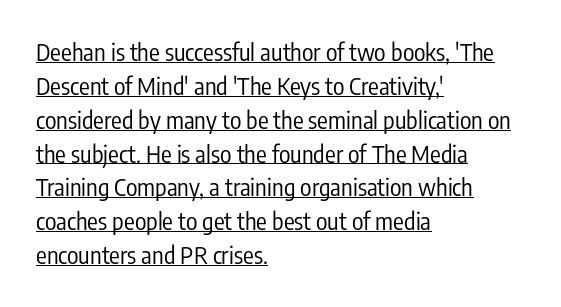
The image shows 24 px text type, upright; set left-aligned, normal line spacing (1.41x), normal letter spacing, underlined.
